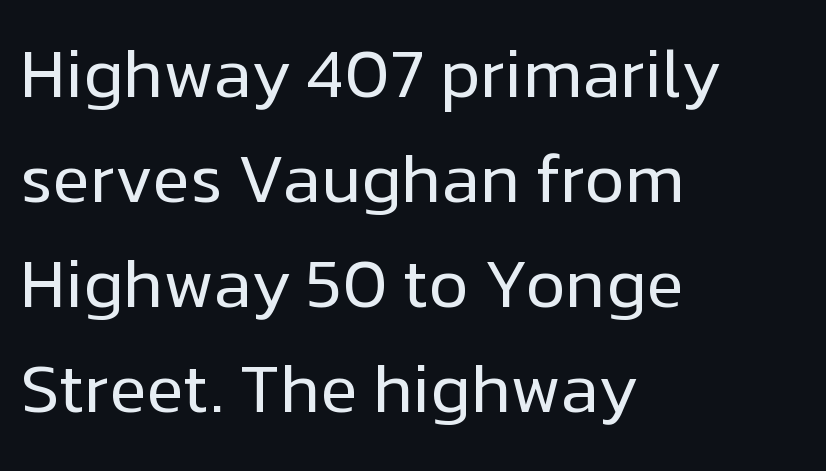
Q: Is the text bold? A: No.
Q: Is the text italic (slanted)? A: No, it is upright.
Q: Is the typeface a serif or a sans-serif typeface? A: Sans-serif.
Q: Is the text underlined? A: No.
Q: How is the paragraph aligned? A: Left-aligned.
Q: Is the spacing between letters normal or unusually wide? A: Normal.
Q: Is the spacing between lines tight, normal or loose? A: Normal.
Q: Width (condensed, normal, or wide)? A: Normal.
Q: Stroke contrast? A: Low.
Q: x-height? A: Medium.
Q: Monospaced? A: No.
